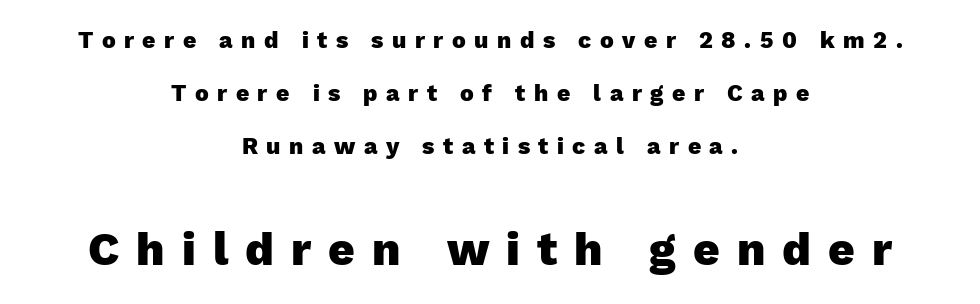
Q: Is the text bold? A: Yes.
Q: Is the text italic (slanted)? A: No, it is upright.
Q: Is the typeface a serif or a sans-serif typeface? A: Sans-serif.
Q: Is the text underlined? A: No.
Q: How is the paragraph aligned? A: Centered.
Q: Is the spacing between letters normal or unusually wide? A: Unusually wide.
Q: Is the spacing between lines tight, normal or loose? A: Loose.
Q: Which block of text is set in a larger size, the first (top) or the second (bottom)? A: The second (bottom) one.
Q: Width (condensed, normal, or wide)? A: Normal.
Q: Stroke contrast? A: Low.
Q: x-height? A: Medium.
Q: Monospaced? A: No.
